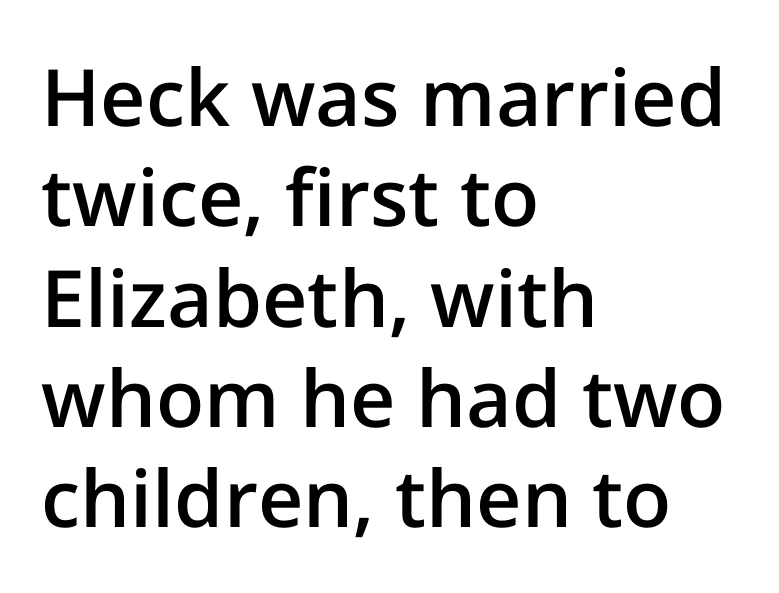
On the weight axis this lands at semibold, roughly 600. This sample uses plain, unmodified letter spacing. Spacing verdict: proportional, widths tailored to each character. Look at the bottom of the vertical strokes: they stop flat, with no serifs. The leading is moderate, giving the passage an even texture. Lines of text with bare space underneath.
